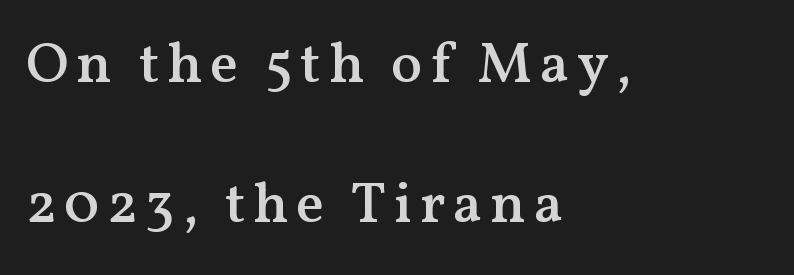
The image shows 58 px semibold serif type, upright; set left-aligned, loose line spacing (2.42x), not underlined; medium stroke contrast and a medium x-height.
